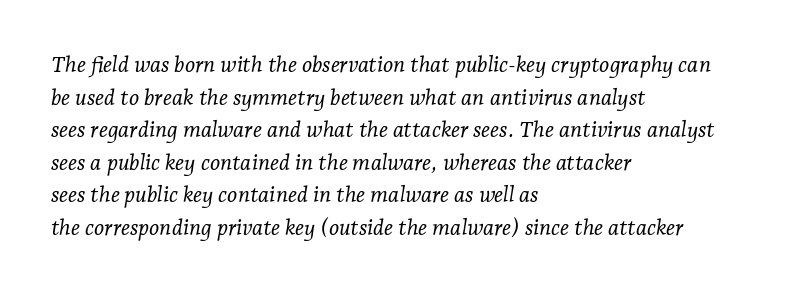
The image shows 22 px text type, italic (leaning right); set left-aligned, normal line spacing (1.48x), normal letter spacing, not underlined.
